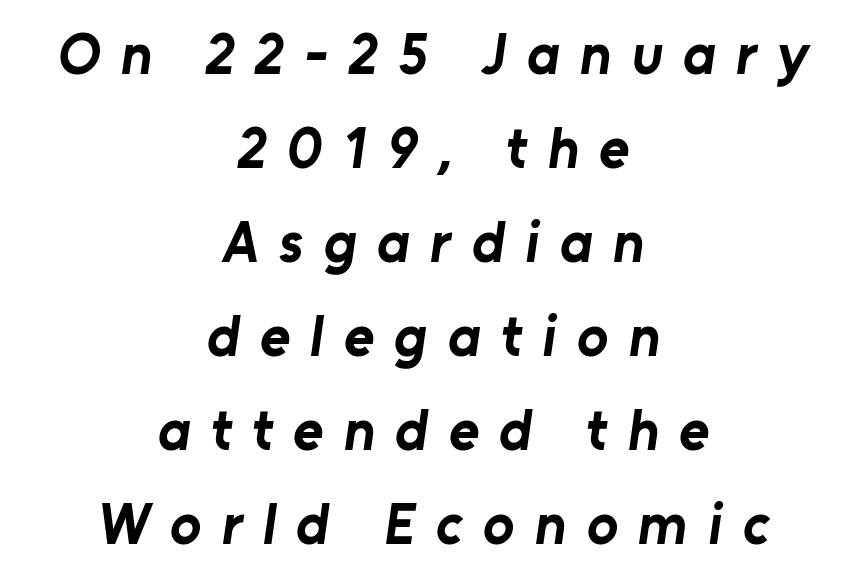
Q: Is the text bold? A: Yes.
Q: Is the typeface a serif or a sans-serif typeface? A: Sans-serif.
Q: Is the text underlined? A: No.
Q: How is the paragraph aligned? A: Centered.
Q: Is the spacing between letters normal or unusually wide? A: Unusually wide.
Q: Is the spacing between lines tight, normal or loose? A: Normal.
Q: Width (condensed, normal, or wide)? A: Normal.
Q: Stroke contrast? A: Low.
Q: x-height? A: Medium.
Q: Monospaced? A: No.
